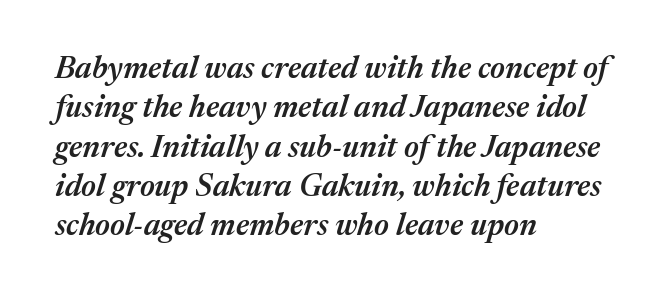
Underline: absent. Observe the lean: these are italic letterforms. This sample has the flowing, uneven cadence of proportional lettering. Leading: standard. Does the copy run flush right? No — it runs flush left. These lines carry some extra weight — a demibold, not a full bold.
